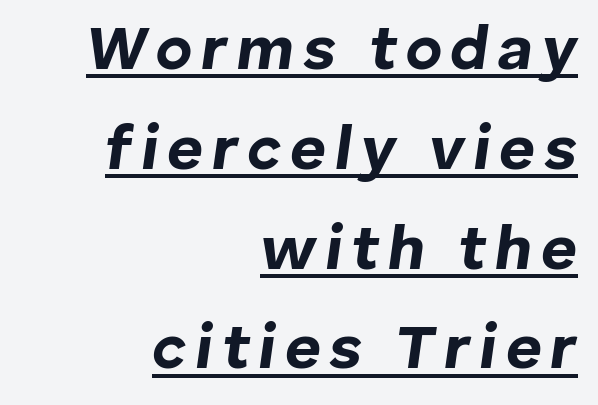
Emphasis-style slanted type is in use. Leading matches the norm, producing a regular column. The face used here appears with an underline applied. Do the characters align in a grid? No, the font is proportional.
